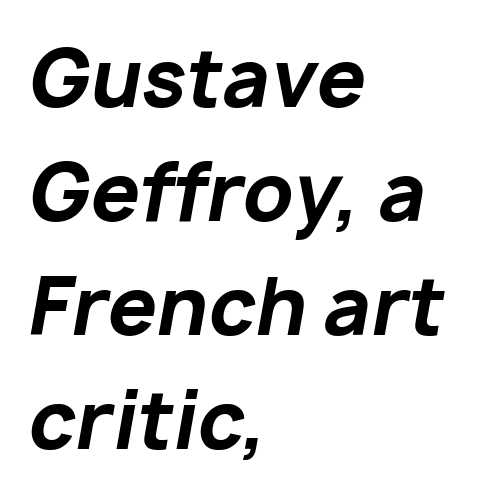
The passage shown is typed in a proportional face where columns would drift. The gap between lines stays unmarked. Layout note: lines flush left. The rendering uses a moderate line-height, typical for paragraphs. Slant detected: the letters are inclined. Heft: maximum for text — a bold.
